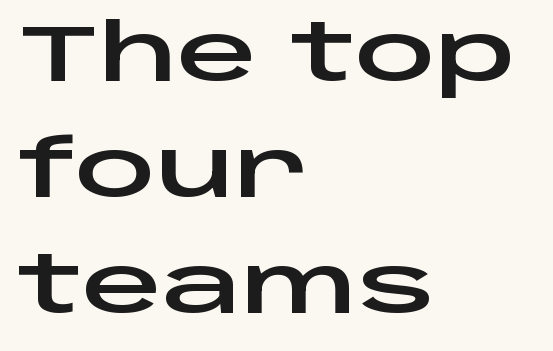
The image shows 79 px wide sans-serif type, upright; set left-aligned, normal line spacing (1.47x), normal letter spacing, not underlined; low stroke contrast and a large x-height.
